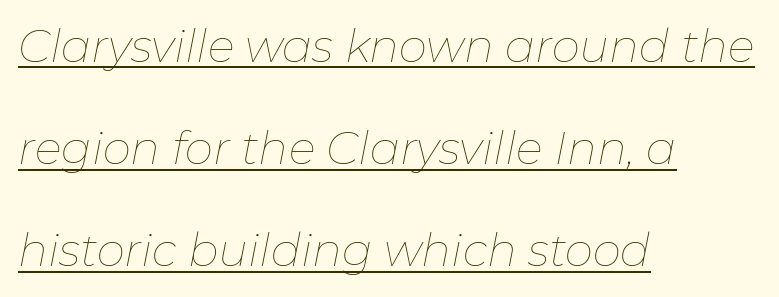
What's the leading like? Stretched, with rows far apart. Character widths vary here, with narrow letters taking less room than wide ones. In terms of posture, this sample is oblique. The strokes are not fattened; the text isn't bold. Honestly, the underline is the first thing you notice here.
